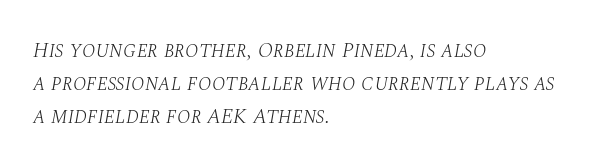
{"italic": "yes", "lean": "right", "slant_degrees": 10, "bold": "no", "underline": "no", "align": "left", "line_spacing": "normal", "line_spacing_ratio": 1.5, "letter_spacing": "normal", "letter_spacing_em": 0.0, "glyph_px": 22}
